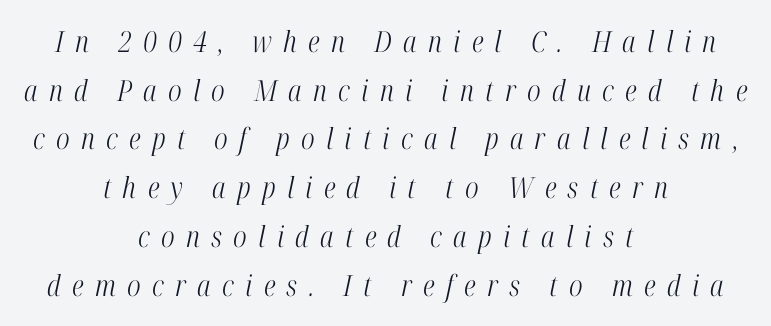
Q: Is the text bold? A: No.
Q: Is the text italic (slanted)? A: Yes, it leans right by about 12 degrees.
Q: Is the typeface a serif or a sans-serif typeface? A: Serif.
Q: Is the text underlined? A: No.
Q: How is the paragraph aligned? A: Centered.
Q: Is the spacing between letters normal or unusually wide? A: Unusually wide.
Q: Is the spacing between lines tight, normal or loose? A: Normal.
Q: Width (condensed, normal, or wide)? A: Condensed.
Q: Stroke contrast? A: High.
Q: x-height? A: Medium.
Q: Monospaced? A: No.
